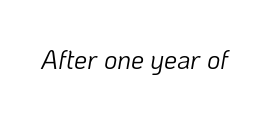
The face used here is rendered with its standard letterfit. The words here are not underlined. Does the lettering tilt? It does — this is italic. The passage shown is not bold in any degree.
